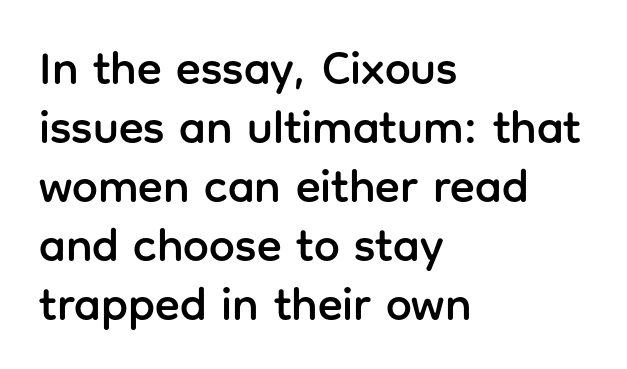
{"serif": "no", "italic": "no", "width": "normal", "stroke_contrast": "low", "x_height": "medium", "monospaced": "no", "underline": "no", "align": "left", "line_spacing": "normal", "line_spacing_ratio": 1.28, "letter_spacing": "normal", "letter_spacing_em": 0.0, "glyph_px": 46}
